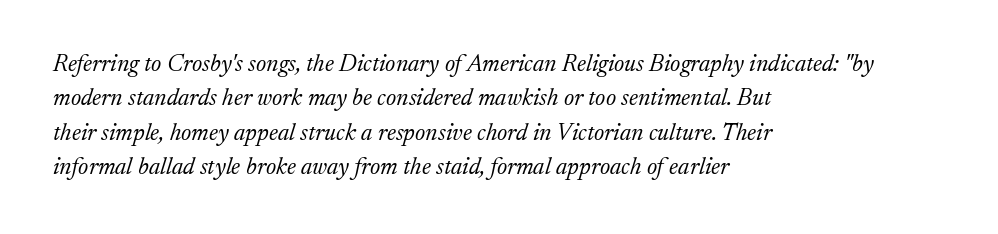
This reads as an unemphasized weight, regular at the heaviest. It's the slanting kind of type. Evenly set lines give the paragraph a standard silhouette. Leftover space on each line is placed entirely after the last word. Beneath every word, the page is bare. What stands out about the letter spacing? Nothing — it is the standard amount.
